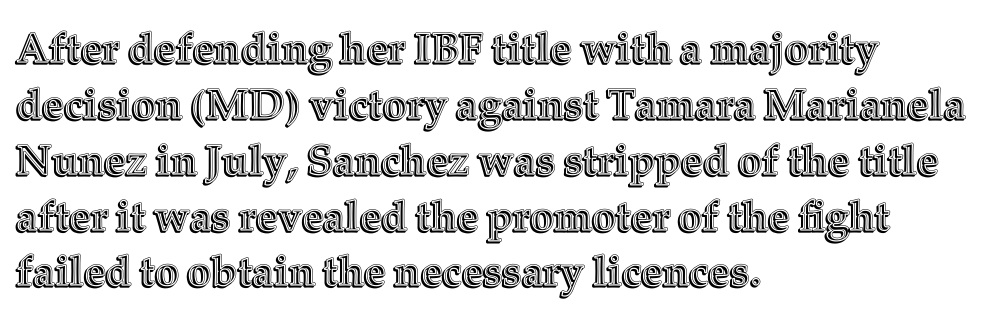
Q: Is the text italic (slanted)? A: No, it is upright.
Q: Is the text underlined? A: No.
Q: How is the paragraph aligned? A: Left-aligned.
Q: Is the spacing between letters normal or unusually wide? A: Normal.
Q: Is the spacing between lines tight, normal or loose? A: Normal.
Q: Width (condensed, normal, or wide)? A: Normal.
Q: x-height? A: Medium.
Q: Monospaced? A: No.
